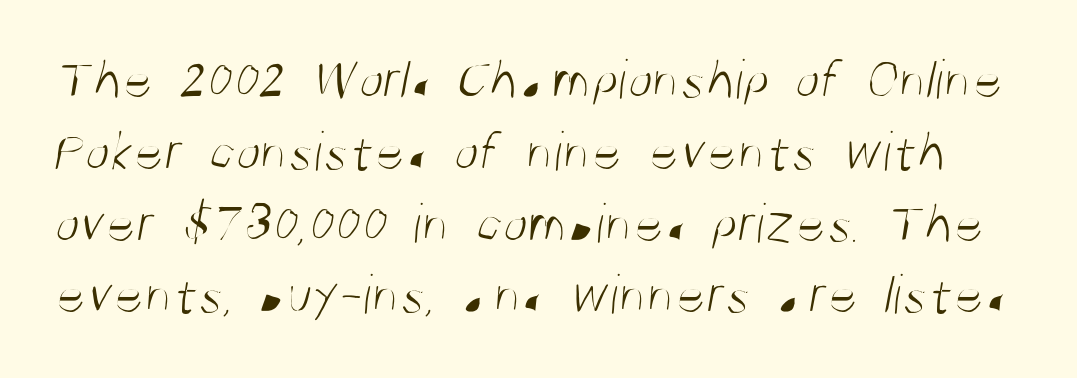
Tracking here is standard; glyphs follow each other at the usual distance. Weight: in the light-to-regular range. The face used here is proportionally spaced, like ordinary book or web type. Font category for this specimen: sans-serif. Check the space under the baseline: it is left empty. Normally led — the rows are evenly, conventionally spaced.
